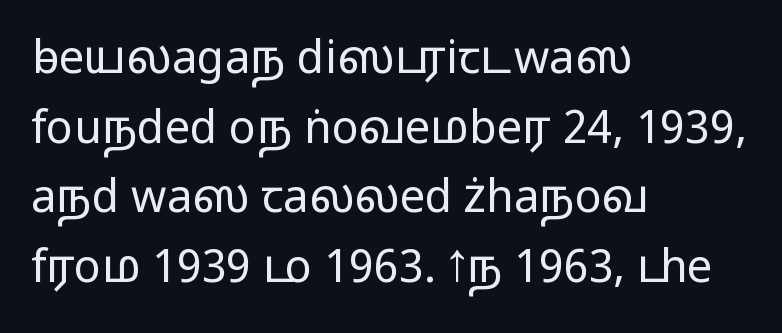
Q: Is the text bold? A: No.
Q: Is the text italic (slanted)? A: No, it is upright.
Q: Is the typeface a serif or a sans-serif typeface? A: Sans-serif.
Q: Is the text underlined? A: No.
Q: How is the paragraph aligned? A: Left-aligned.
Q: Is the spacing between letters normal or unusually wide? A: Normal.
Q: Is the spacing between lines tight, normal or loose? A: Normal.
Q: Width (condensed, normal, or wide)? A: Wide.
Q: Stroke contrast? A: Low.
Q: x-height? A: Medium.
Q: Monospaced? A: No.
